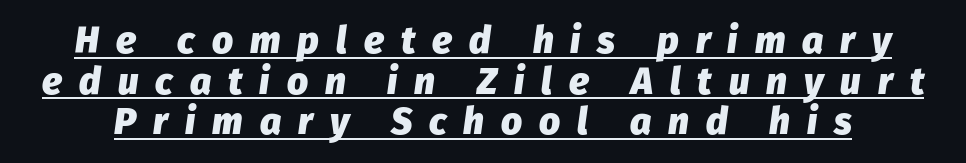
Q: Is the text bold? A: Yes.
Q: Is the text italic (slanted)? A: Yes, it leans right by about 8 degrees.
Q: Is the text underlined? A: Yes.
Q: Is the spacing between letters normal or unusually wide? A: Unusually wide.
Q: Is the spacing between lines tight, normal or loose? A: Tight.
Q: Width (condensed, normal, or wide)? A: Normal.
Q: Stroke contrast? A: Low.
Q: x-height? A: Medium.
Q: Monospaced? A: No.
